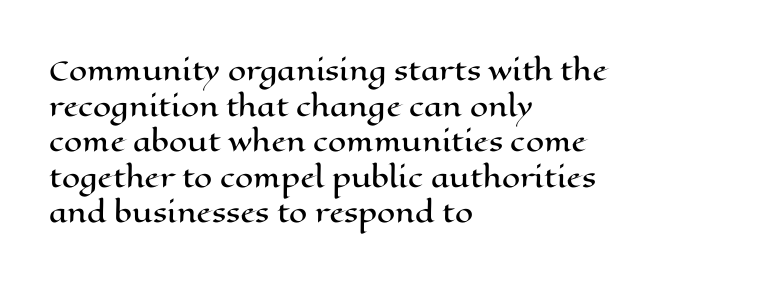
{"italic": "no", "underline": "no", "align": "left", "line_spacing": "normal", "line_spacing_ratio": 1.37, "letter_spacing": "normal", "letter_spacing_em": 0.0, "glyph_px": 26}
